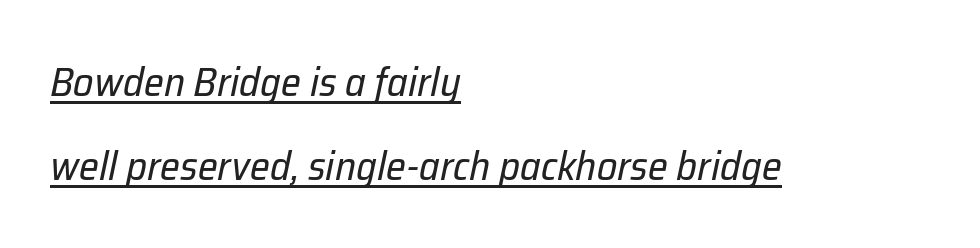
Q: Is the text bold? A: No.
Q: Is the text italic (slanted)? A: Yes, it leans right by about 12 degrees.
Q: Is the text underlined? A: Yes.
Q: How is the paragraph aligned? A: Left-aligned.
Q: Is the spacing between letters normal or unusually wide? A: Normal.
Q: Is the spacing between lines tight, normal or loose? A: Loose.
Q: Width (condensed, normal, or wide)? A: Normal.
Q: Stroke contrast? A: Low.
Q: x-height? A: Medium.
Q: Monospaced? A: No.
